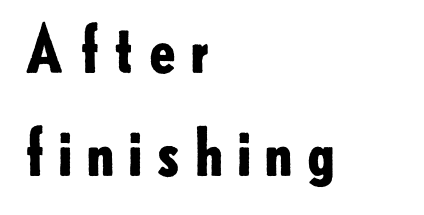
{"serif": "no", "italic": "no", "bold": "yes", "weight": "bold", "width": "normal", "stroke_contrast": "low", "x_height": "small", "monospaced": "no", "underline": "no", "align": "left", "line_spacing": "normal", "line_spacing_ratio": 1.61, "glyph_px": 64}
